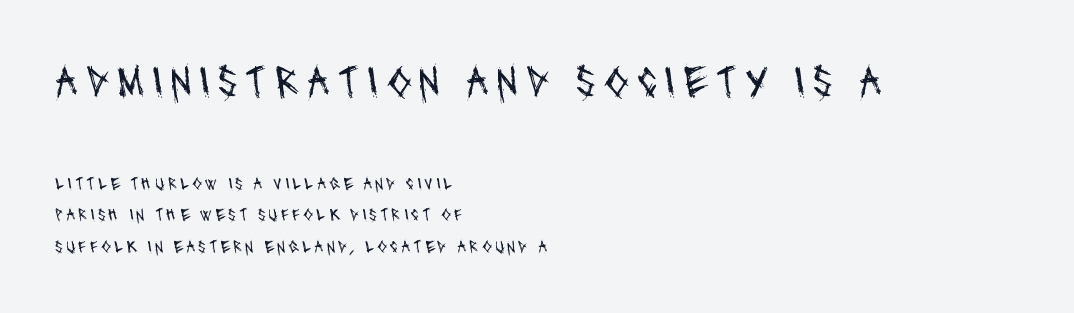
The image shows 46 px regular-weight, condensed sans-serif type; set left-aligned, line spacing 1.76x, not underlined; the first (top) block is 2.56x larger; medium stroke contrast and a large x-height.
